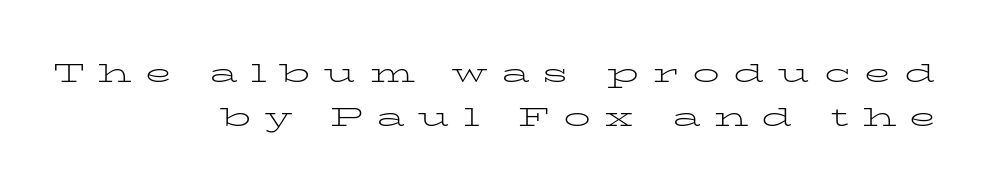
The image shows 27 px text type, upright; set right-aligned, normal line spacing (1.63x), unusually wide letter spacing (+0.49 em), not underlined.
